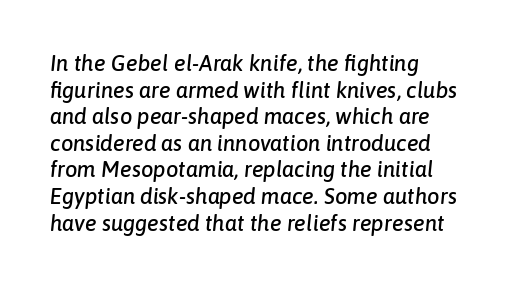
Q: Is the text italic (slanted)? A: Yes, it leans right by about 6 degrees.
Q: Is the text underlined? A: No.
Q: How is the paragraph aligned? A: Left-aligned.
Q: Is the spacing between letters normal or unusually wide? A: Normal.
